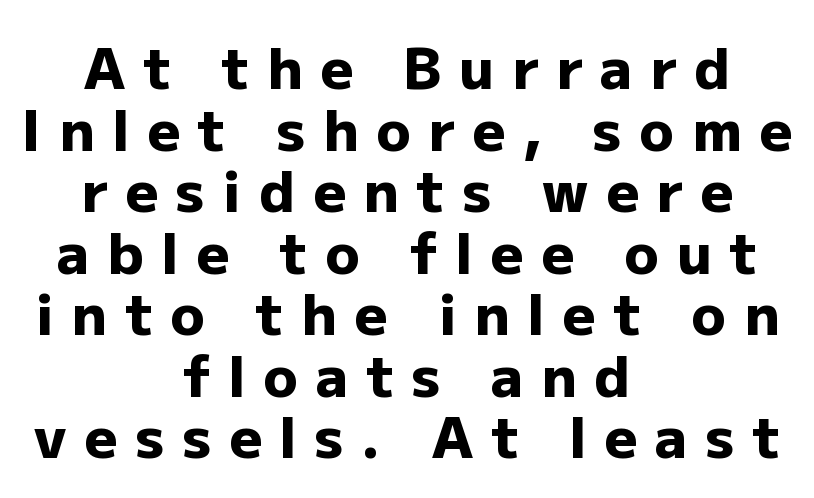
The letters advance in unequal steps, a hallmark of proportional type. What weight is shown? A full bold with thick strokes. The face used here is a sans, in the tradition of grotesques and geometrics. Closely set lines give the paragraph a compact silhouette. Vertical strokes here are truly vertical. Horizontally, the lines are justified to the midpoint only.
